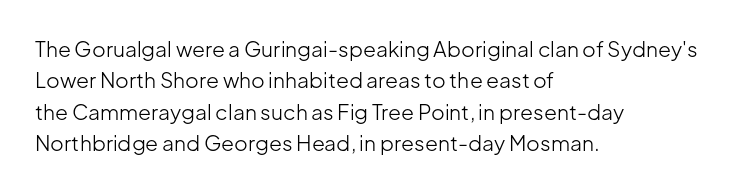
{"italic": "no", "bold": "no", "underline": "no", "align": "left", "line_spacing": "normal", "line_spacing_ratio": 1.5, "letter_spacing": "normal", "letter_spacing_em": 0.0, "glyph_px": 21}
